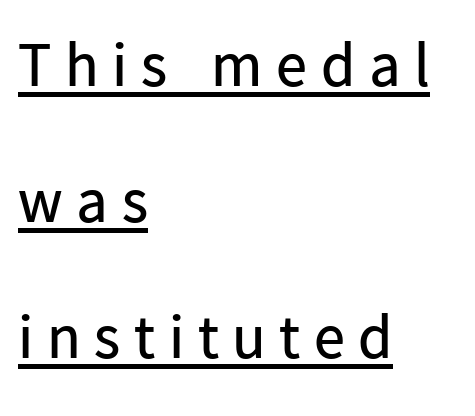
Beneath each row of characters lies a ruled line. A roman cut, with each character standing at attention. One-word summary of the alignment: left. This sample trades compactness for vertical openness between lines. Spacing between characters has been opened up far beyond the box default.
